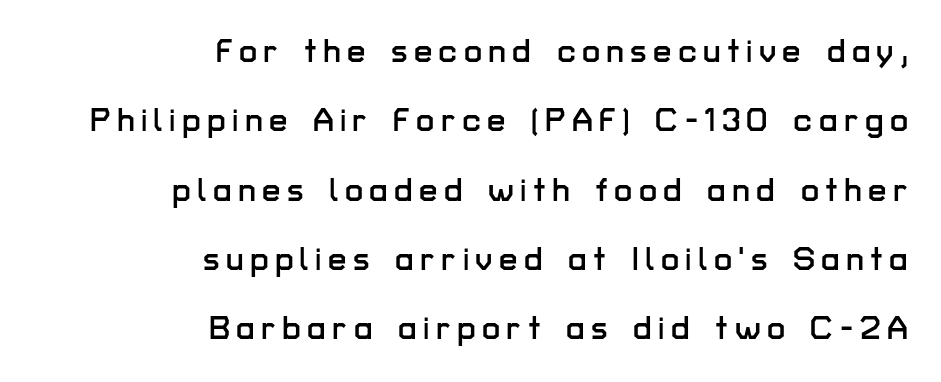
{"serif": "no", "italic": "no", "width": "normal", "stroke_contrast": "low", "x_height": "medium", "monospaced": "no", "underline": "no", "align": "right", "line_spacing": "loose", "line_spacing_ratio": 2.1, "glyph_px": 33}
